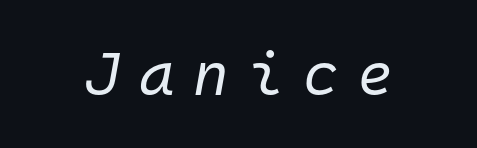
Q: Is the text bold? A: No.
Q: Is the text italic (slanted)? A: Yes, it leans right by about 10 degrees.
Q: Is the text underlined? A: No.
Q: Is the spacing between letters normal or unusually wide? A: Unusually wide.
Q: Width (condensed, normal, or wide)? A: Normal.
Q: Stroke contrast? A: Low.
Q: x-height? A: Medium.
Q: Monospaced? A: Yes.
